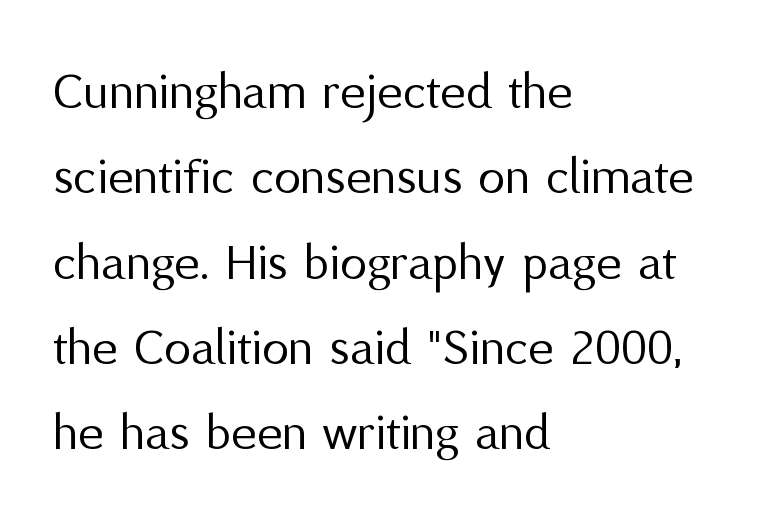
{"serif": "no", "italic": "no", "bold": "no", "weight": "regular", "width": "normal", "stroke_contrast": "medium", "x_height": "medium", "monospaced": "no", "underline": "no", "align": "left", "line_spacing": "normal", "line_spacing_ratio": 1.58, "letter_spacing": "normal", "letter_spacing_em": 0.0, "glyph_px": 54}
